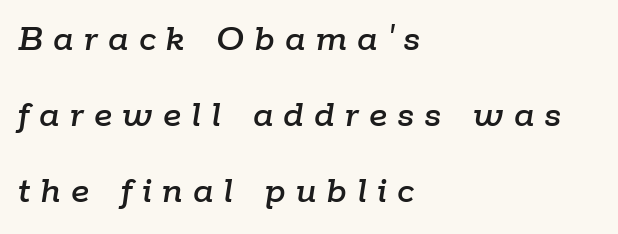
{"italic": "yes", "lean": "right", "slant_degrees": 9, "width": "normal", "stroke_contrast": "low", "x_height": "medium", "monospaced": "no", "underline": "no", "align": "left", "line_spacing": "loose", "line_spacing_ratio": 1.95, "letter_spacing": "wide", "letter_spacing_em": 0.26, "glyph_px": 39}
